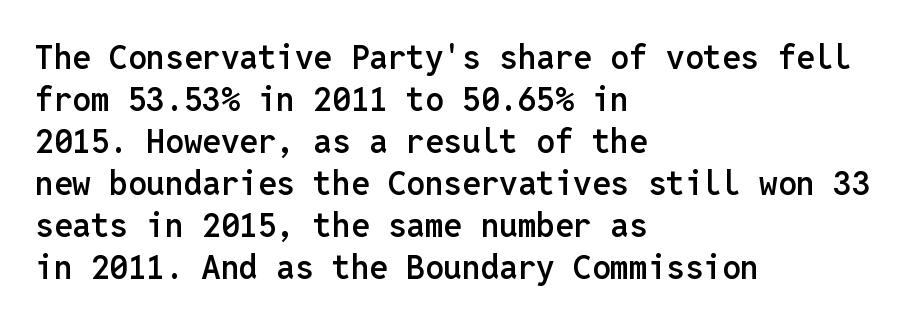
Q: Is the text bold? A: Semi-bold.
Q: Is the text italic (slanted)? A: No, it is upright.
Q: Is the typeface a serif or a sans-serif typeface? A: Sans-serif.
Q: Is the text underlined? A: No.
Q: How is the paragraph aligned? A: Left-aligned.
Q: Is the spacing between letters normal or unusually wide? A: Normal.
Q: Is the spacing between lines tight, normal or loose? A: Normal.
Q: Width (condensed, normal, or wide)? A: Normal.
Q: Stroke contrast? A: Low.
Q: x-height? A: Medium.
Q: Monospaced? A: Yes.
